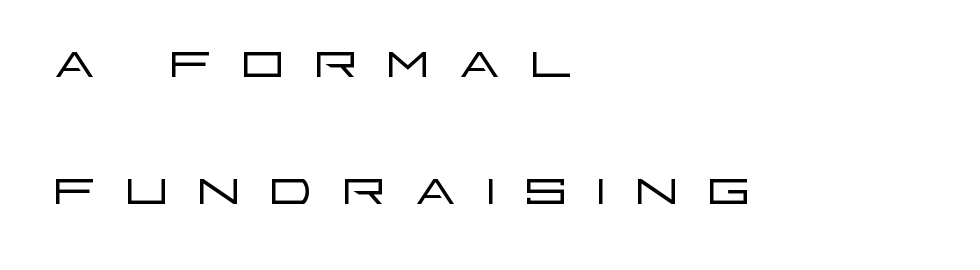
{"serif": "no", "italic": "no", "bold": "no", "weight": "light", "width": "wide", "stroke_contrast": "low", "x_height": "large", "monospaced": "no", "underline": "no", "align": "left", "line_spacing_ratio": 1.81, "letter_spacing": "wide", "letter_spacing_em": 0.36, "glyph_px": 70}
